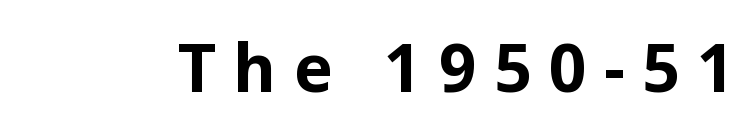
Q: Is the text bold? A: Yes.
Q: Is the text italic (slanted)? A: No, it is upright.
Q: Is the typeface a serif or a sans-serif typeface? A: Sans-serif.
Q: Is the text underlined? A: No.
Q: Is the spacing between letters normal or unusually wide? A: Unusually wide.
Q: Width (condensed, normal, or wide)? A: Normal.
Q: Stroke contrast? A: Low.
Q: x-height? A: Medium.
Q: Monospaced? A: No.
